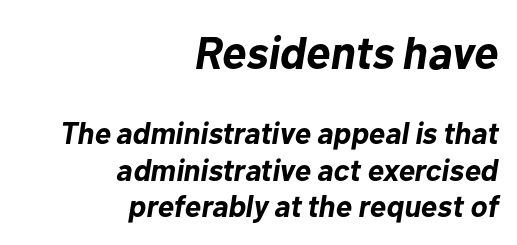
Inter-character spacing is left at the font's built-in metrics. Every row of glyphs terminates at an identical x-position on the right. The typography opts for an oblique posture over an upright one. Its strokes are broad and dark, the hallmark of bold type. A bare baseline throughout the passage.
